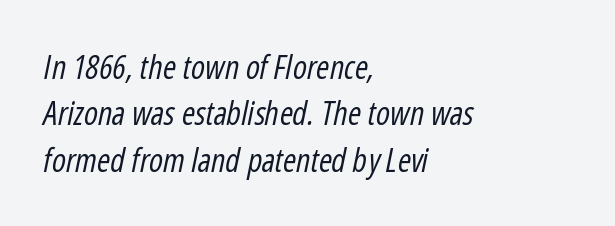
Q: Is the text bold? A: No.
Q: Is the text italic (slanted)? A: Yes, it leans right by about 12 degrees.
Q: Is the text underlined? A: No.
Q: How is the paragraph aligned? A: Left-aligned.
Q: Is the spacing between letters normal or unusually wide? A: Normal.
Q: Is the spacing between lines tight, normal or loose? A: Normal.
Q: Width (condensed, normal, or wide)? A: Condensed.
Q: Stroke contrast? A: Low.
Q: x-height? A: Medium.
Q: Monospaced? A: No.
